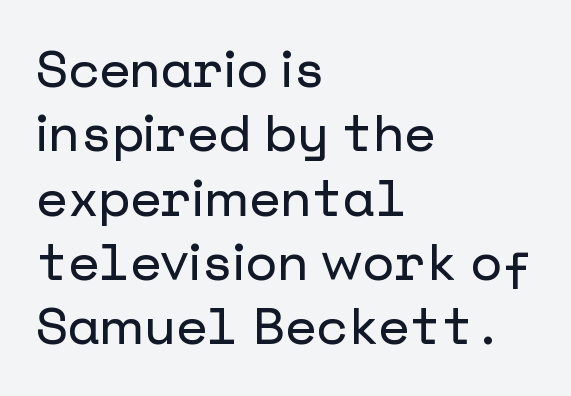
Q: Is the text italic (slanted)? A: No, it is upright.
Q: Is the typeface a serif or a sans-serif typeface? A: Sans-serif.
Q: Is the text underlined? A: No.
Q: How is the paragraph aligned? A: Left-aligned.
Q: Is the spacing between letters normal or unusually wide? A: Normal.
Q: Is the spacing between lines tight, normal or loose? A: Normal.
Q: Width (condensed, normal, or wide)? A: Normal.
Q: Stroke contrast? A: Low.
Q: x-height? A: Medium.
